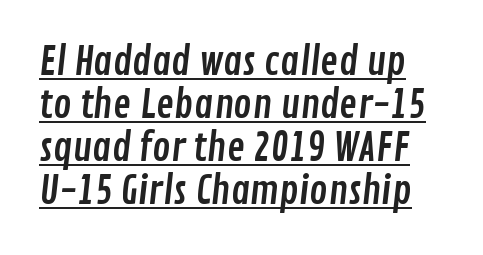
{"serif": "no", "width": "condensed", "stroke_contrast": "low", "x_height": "medium", "monospaced": "no", "underline": "yes", "line_spacing": "tight", "line_spacing_ratio": 1.13, "letter_spacing": "normal", "letter_spacing_em": 0.0, "glyph_px": 38}
